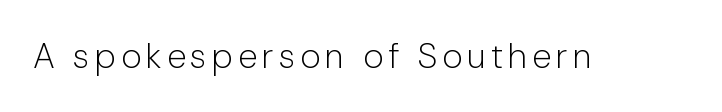
Q: Is the text bold? A: No.
Q: Is the text italic (slanted)? A: No, it is upright.
Q: Is the typeface a serif or a sans-serif typeface? A: Sans-serif.
Q: Is the text underlined? A: No.
Q: Width (condensed, normal, or wide)? A: Normal.
Q: Stroke contrast? A: Low.
Q: x-height? A: Medium.
Q: Monospaced? A: No.
